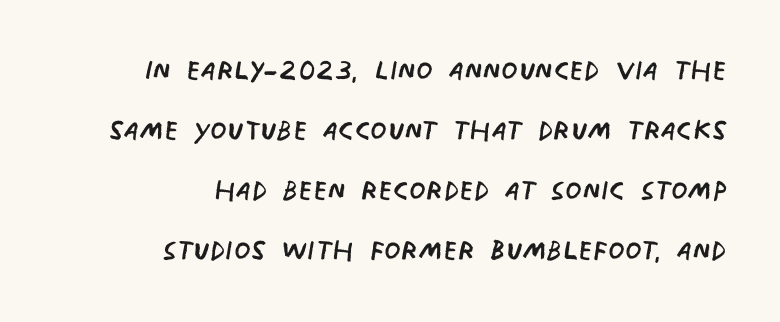
Quick note: underline off. Classification — sans serif. Horizontally, the lines are justified to the trailing edge only. Notice how descenders clear the ascenders below comfortably — that's standard leading.
